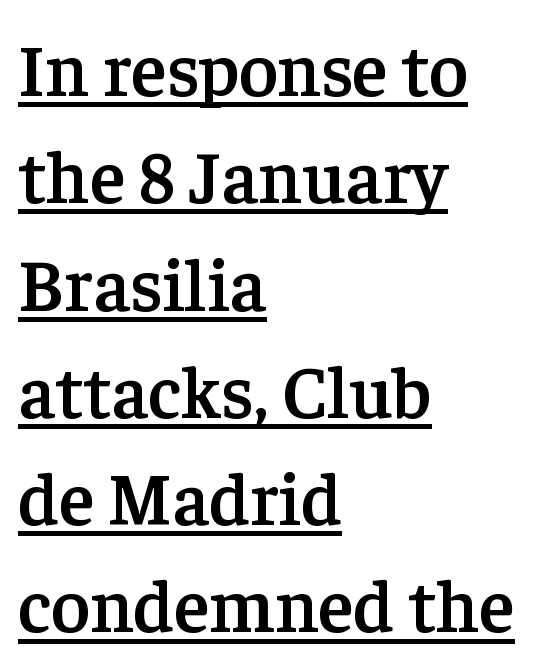
The rows are spaced the way most documents space them. This is the in-between weight designers call semibold or demi. The passage shown is typeset with a serif family. The compositor pushed each line to the left boundary. Glyph-to-glyph distance matches everyday printed text. The lettering is marked with a stroke running underneath it.
